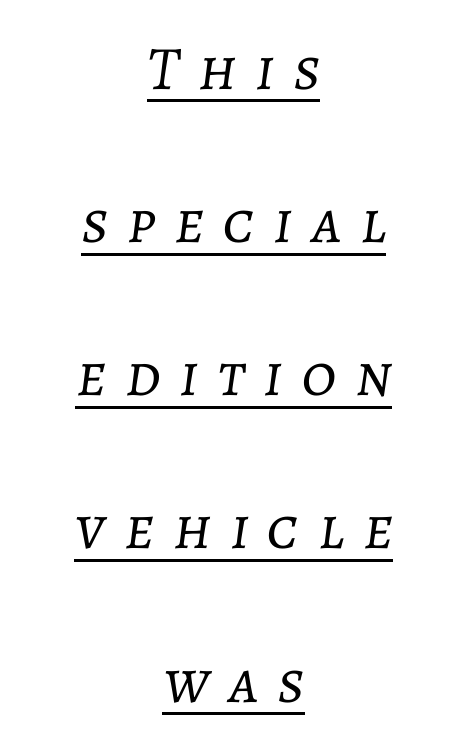
{"italic": "yes", "lean": "right", "slant_degrees": 7, "bold": "no", "weight": "light", "width": "normal", "stroke_contrast": "low", "x_height": "medium", "monospaced": "no", "underline": "yes", "align": "center", "line_spacing": "loose", "line_spacing_ratio": 2.47, "letter_spacing": "wide", "letter_spacing_em": 0.3, "glyph_px": 62}
